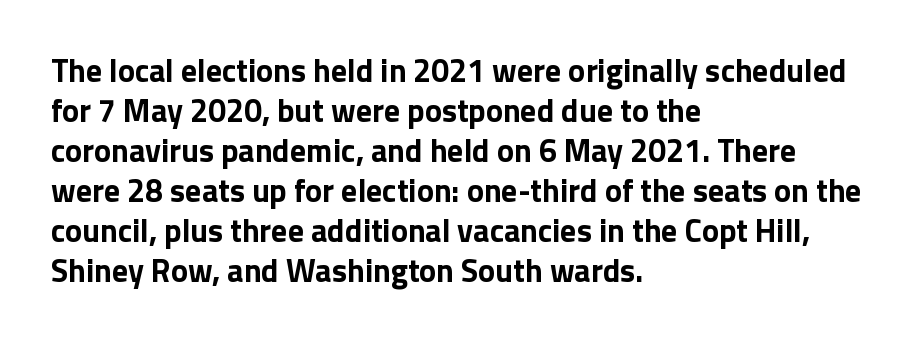
{"serif": "no", "italic": "no", "bold": "yes", "weight": "bold", "width": "normal", "stroke_contrast": "low", "x_height": "medium", "monospaced": "no", "underline": "no", "align": "left", "line_spacing": "normal", "line_spacing_ratio": 1.25, "letter_spacing": "normal", "letter_spacing_em": 0.0, "glyph_px": 32}
